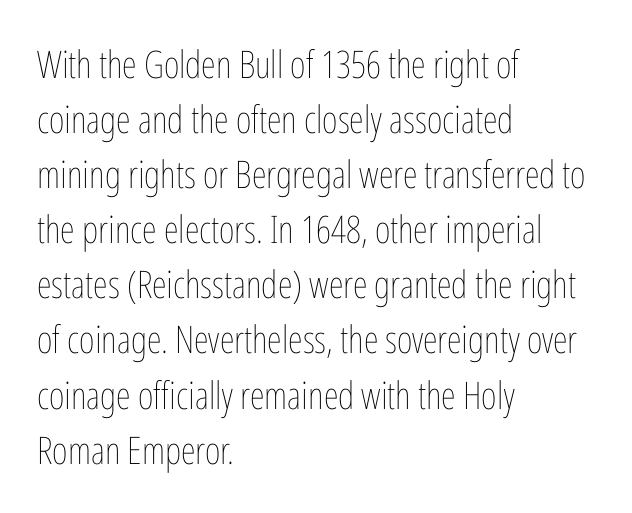
{"italic": "no", "bold": "no", "weight": "thin", "width": "condensed", "stroke_contrast": "low", "x_height": "medium", "monospaced": "no", "underline": "no", "align": "left", "line_spacing": "normal", "line_spacing_ratio": 1.45, "letter_spacing": "normal", "letter_spacing_em": 0.0, "glyph_px": 38}
